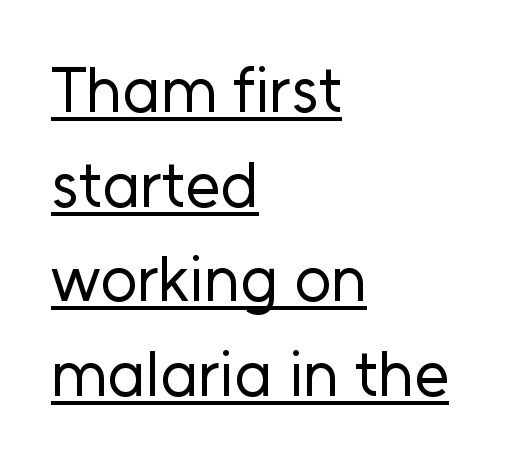
{"serif": "no", "italic": "no", "bold": "no", "weight": "regular", "width": "normal", "stroke_contrast": "low", "x_height": "medium", "monospaced": "no", "underline": "yes", "align": "left", "line_spacing": "normal", "line_spacing_ratio": 1.48, "letter_spacing": "normal", "letter_spacing_em": 0.0, "glyph_px": 64}
